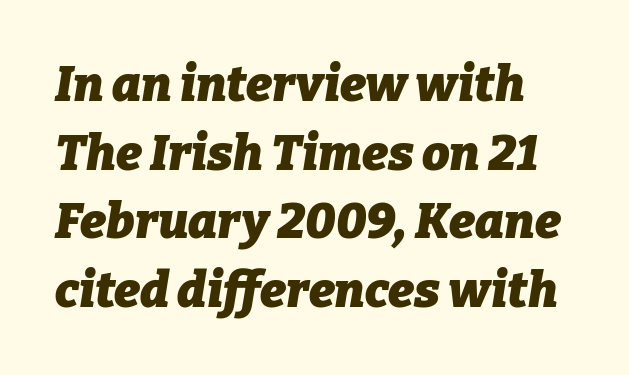
{"italic": "yes", "lean": "right", "slant_degrees": 9, "bold": "yes", "weight": "heavy", "width": "normal", "stroke_contrast": "low", "x_height": "medium", "monospaced": "no", "underline": "no", "line_spacing": "normal", "line_spacing_ratio": 1.4, "letter_spacing": "normal", "letter_spacing_em": 0.0, "glyph_px": 49}
